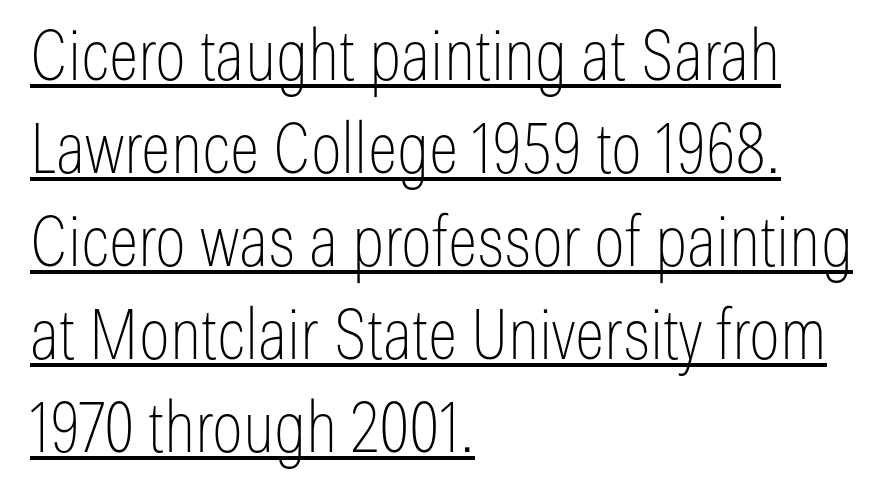
The image shows 70 px thin, condensed sans-serif type, upright; set left-aligned, normal line spacing (1.33x), normal letter spacing, underlined; low stroke contrast and a medium x-height.
